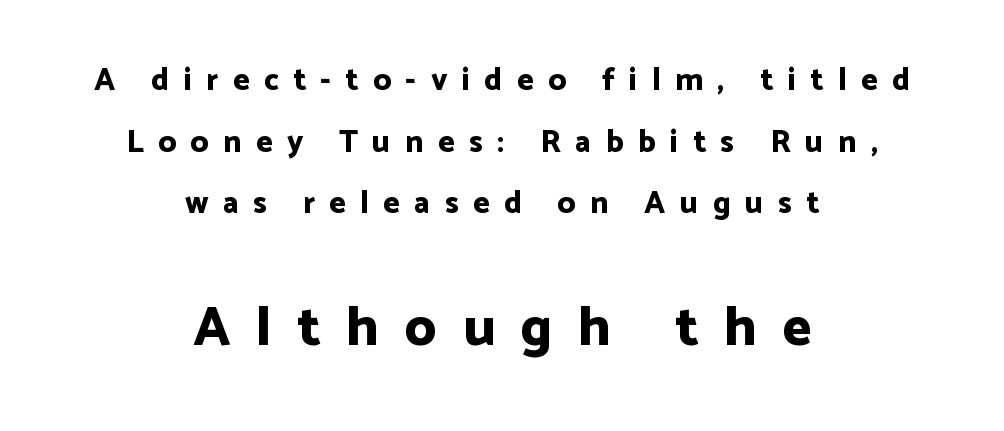
Q: Is the text bold? A: Yes.
Q: Is the text italic (slanted)? A: No, it is upright.
Q: Is the typeface a serif or a sans-serif typeface? A: Sans-serif.
Q: Is the text underlined? A: No.
Q: How is the paragraph aligned? A: Centered.
Q: Is the spacing between letters normal or unusually wide? A: Unusually wide.
Q: Is the spacing between lines tight, normal or loose? A: Loose.
Q: Which block of text is set in a larger size, the first (top) or the second (bottom)? A: The second (bottom) one.
Q: Width (condensed, normal, or wide)? A: Normal.
Q: Stroke contrast? A: Low.
Q: x-height? A: Medium.
Q: Monospaced? A: No.
